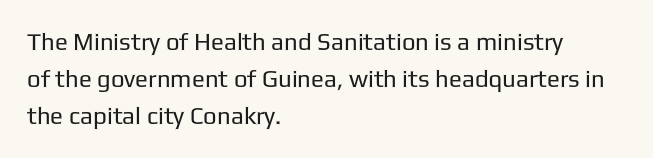
Q: Is the text bold? A: No.
Q: Is the text italic (slanted)? A: No, it is upright.
Q: Is the text underlined? A: No.
Q: How is the paragraph aligned? A: Left-aligned.
Q: Is the spacing between letters normal or unusually wide? A: Normal.
Q: Is the spacing between lines tight, normal or loose? A: Normal.
